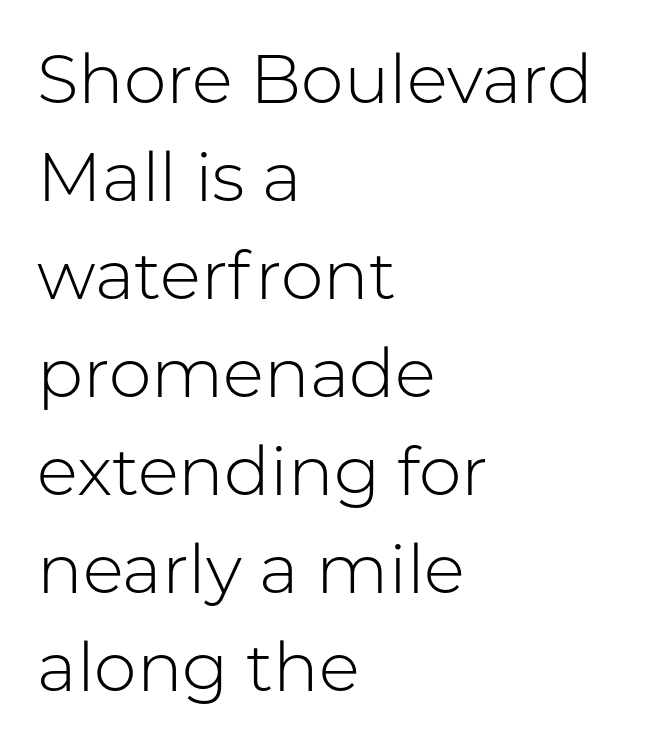
Q: Is the text bold? A: No.
Q: Is the text italic (slanted)? A: No, it is upright.
Q: Is the typeface a serif or a sans-serif typeface? A: Sans-serif.
Q: Is the text underlined? A: No.
Q: How is the paragraph aligned? A: Left-aligned.
Q: Is the spacing between letters normal or unusually wide? A: Normal.
Q: Is the spacing between lines tight, normal or loose? A: Normal.
Q: Width (condensed, normal, or wide)? A: Normal.
Q: Stroke contrast? A: Low.
Q: x-height? A: Medium.
Q: Monospaced? A: No.
